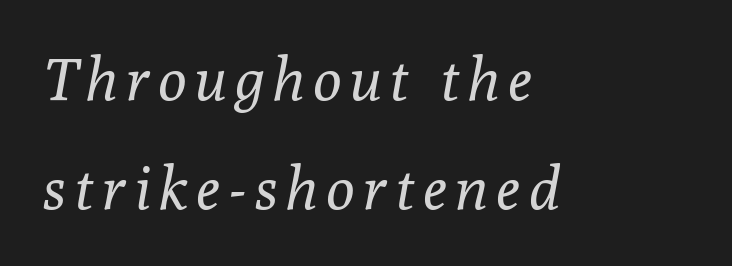
{"serif": "yes", "italic": "yes", "lean": "right", "slant_degrees": 10, "bold": "no", "weight": "regular", "width": "normal", "stroke_contrast": "low", "x_height": "medium", "monospaced": "no", "underline": "no", "align": "left", "line_spacing_ratio": 1.84, "glyph_px": 59}
